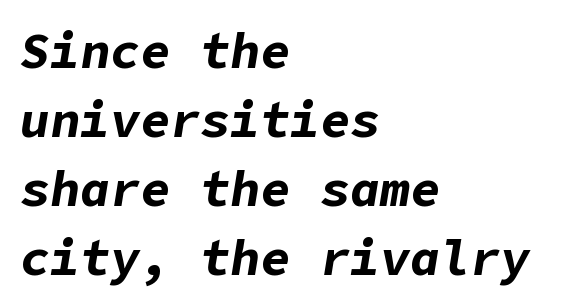
The image shows 50 px bold type, italic (leaning right); set left-aligned, normal line spacing (1.38x), normal letter spacing, not underlined; low stroke contrast and a medium x-height.
